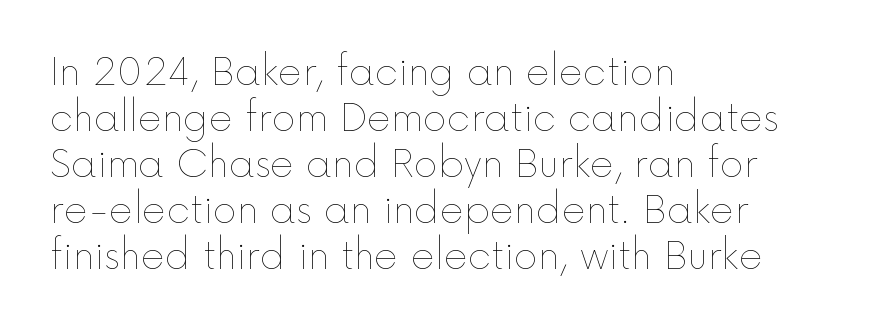
Q: Is the text bold? A: No.
Q: Is the text italic (slanted)? A: No, it is upright.
Q: Is the text underlined? A: No.
Q: How is the paragraph aligned? A: Left-aligned.
Q: Is the spacing between letters normal or unusually wide? A: Normal.
Q: Width (condensed, normal, or wide)? A: Normal.
Q: x-height? A: Medium.
Q: Monospaced? A: No.
